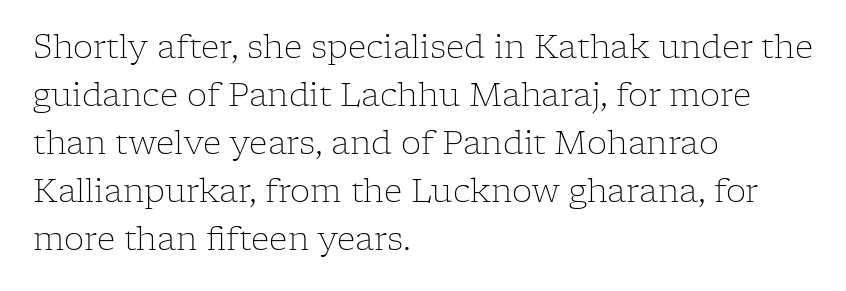
Think of a printed novel: that variable character pitch is what you see here. Note: serifs present on the glyphs. Check under the words: just untouched page. How would I describe the line gaps? Plain and ordinary.
